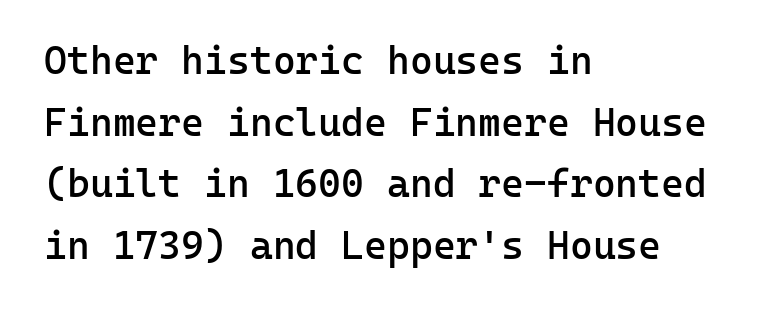
Q: Is the text bold? A: Semi-bold.
Q: Is the text italic (slanted)? A: No, it is upright.
Q: Is the typeface a serif or a sans-serif typeface? A: Sans-serif.
Q: Is the text underlined? A: No.
Q: How is the paragraph aligned? A: Left-aligned.
Q: Is the spacing between letters normal or unusually wide? A: Normal.
Q: Is the spacing between lines tight, normal or loose? A: Normal.
Q: Width (condensed, normal, or wide)? A: Normal.
Q: Stroke contrast? A: Low.
Q: x-height? A: Medium.
Q: Monospaced? A: Yes.
